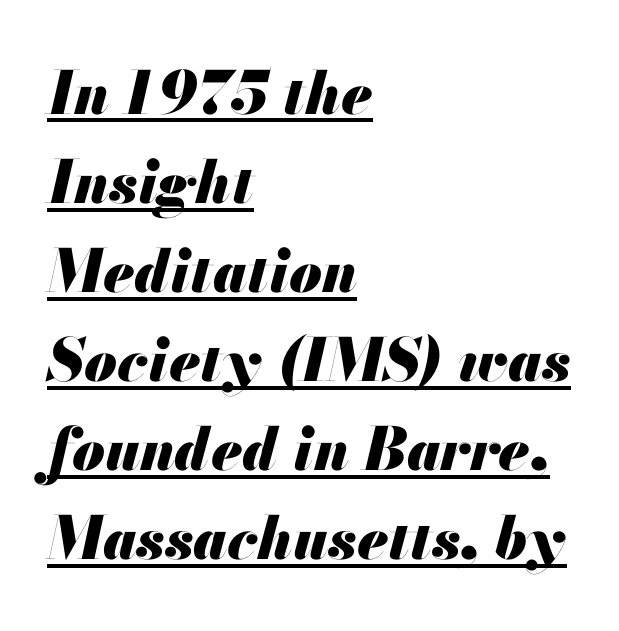
The image shows 59 px heavy type, italic (leaning right); set left-aligned, normal line spacing (1.51x), normal letter spacing, underlined; medium stroke contrast and a small x-height.
